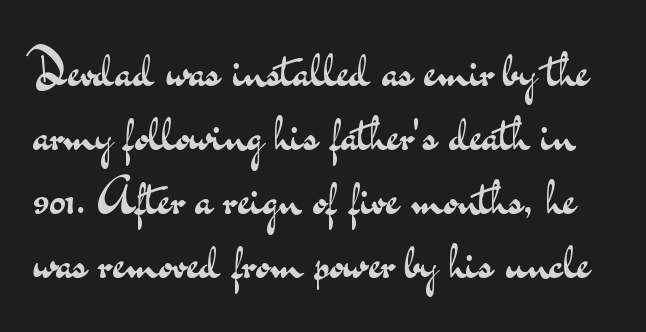
{"serif": "no", "bold": "no", "weight": "regular", "width": "wide", "stroke_contrast": "medium", "x_height": "small", "monospaced": "no", "underline": "no", "line_spacing": "normal", "line_spacing_ratio": 1.28, "letter_spacing": "normal", "letter_spacing_em": 0.0, "glyph_px": 50}
